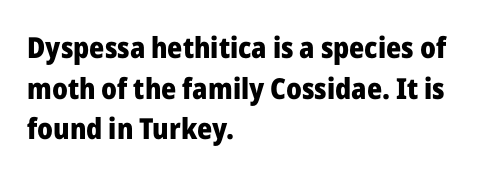
Q: Is the text bold? A: Yes.
Q: Is the text italic (slanted)? A: No, it is upright.
Q: Is the typeface a serif or a sans-serif typeface? A: Sans-serif.
Q: Is the text underlined? A: No.
Q: How is the paragraph aligned? A: Left-aligned.
Q: Is the spacing between letters normal or unusually wide? A: Normal.
Q: Is the spacing between lines tight, normal or loose? A: Normal.
Q: Width (condensed, normal, or wide)? A: Normal.
Q: Stroke contrast? A: Low.
Q: x-height? A: Medium.
Q: Monospaced? A: No.
